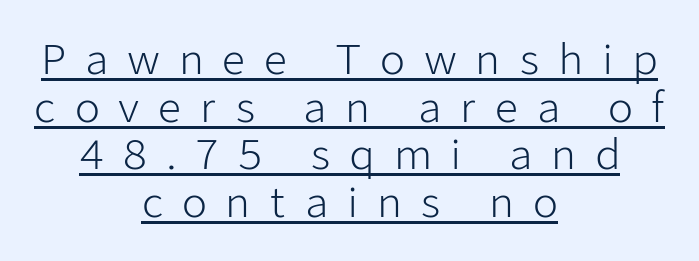
{"serif": "no", "italic": "no", "bold": "no", "weight": "light", "width": "normal", "stroke_contrast": "low", "x_height": "medium", "monospaced": "no", "underline": "yes", "align": "center", "line_spacing_ratio": 1.16, "letter_spacing": "wide", "letter_spacing_em": 0.45, "glyph_px": 41}
